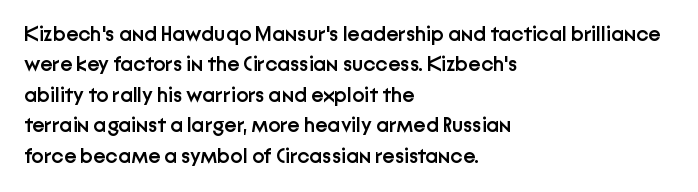
Inter-character spacing is left at the font's built-in metrics. Posture: straight, roman, zero tilt. These lines carry some extra weight — a demibold, not a full bold. The paragraph has a hard left edge and a soft right edge. Regular leading. Decoration check: the copy has no underline.
